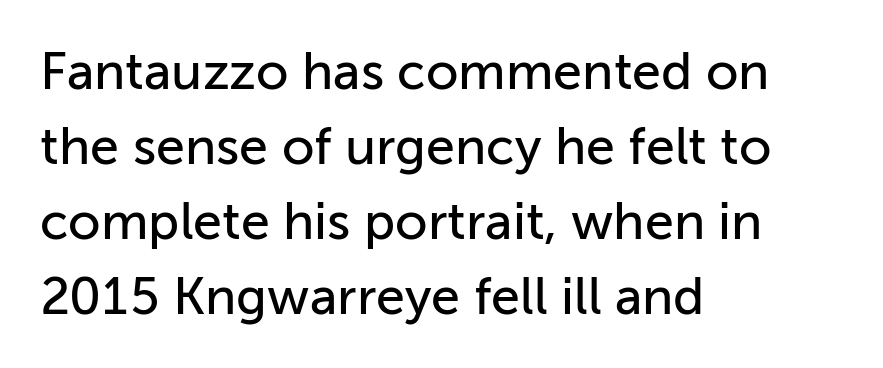
Q: Is the text italic (slanted)? A: No, it is upright.
Q: Is the typeface a serif or a sans-serif typeface? A: Sans-serif.
Q: Is the text underlined? A: No.
Q: How is the paragraph aligned? A: Left-aligned.
Q: Is the spacing between letters normal or unusually wide? A: Normal.
Q: Is the spacing between lines tight, normal or loose? A: Normal.
Q: Width (condensed, normal, or wide)? A: Normal.
Q: Stroke contrast? A: Low.
Q: x-height? A: Medium.
Q: Monospaced? A: No.
